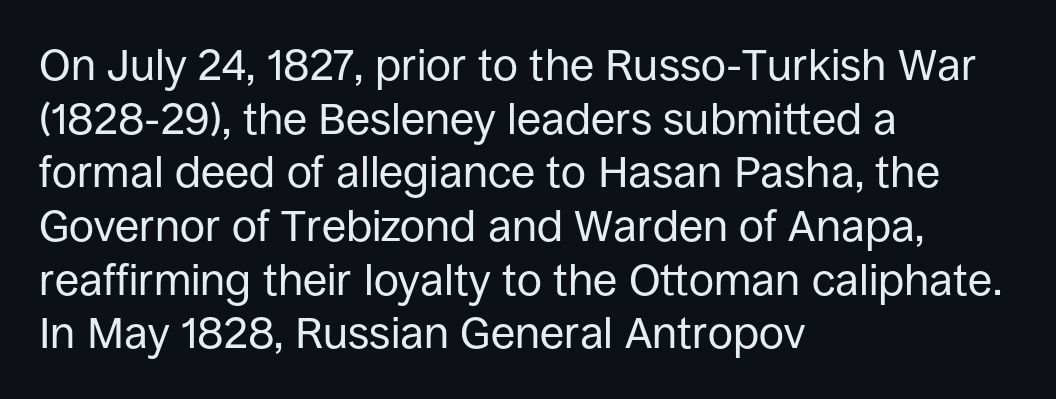
A clean baseline with only descenders dipping below it. This sample has the flowing, uneven cadence of proportional lettering. This sample uses plain, unmodified letter spacing. Is the stroke heavy? The answer is a plain regular-or-lighter.
